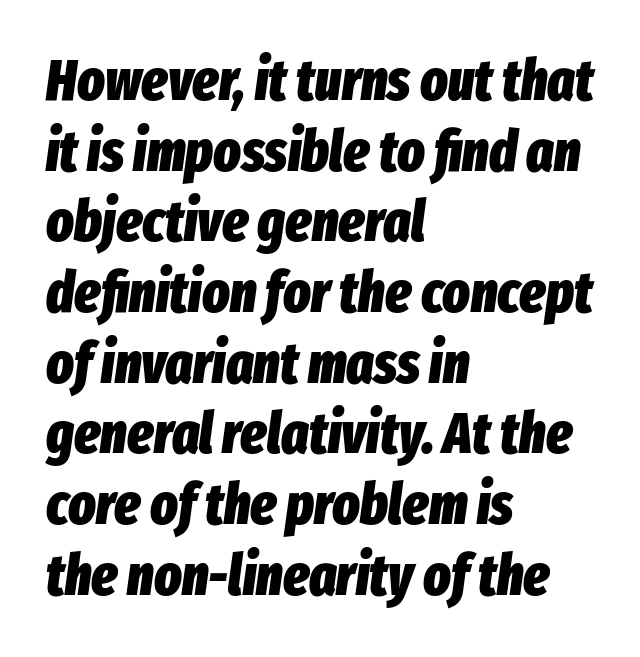
The image shows 57 px heavy, condensed type, italic (leaning right); set left-aligned, line spacing 1.24x, normal letter spacing, not underlined; low stroke contrast and a medium x-height.
